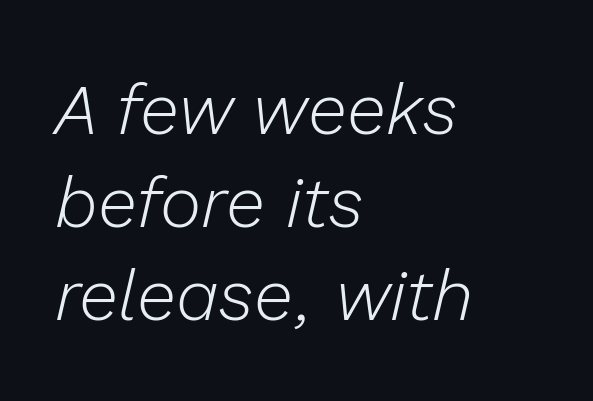
Tall strokes in this sample are angled rather than plumb. This sample has the flowing, uneven cadence of proportional lettering. Think standard paragraph weight, or any step lighter than that. The space between consecutive lines is moderate. Visually the block forms a straight wall on the left and a jagged coastline on the right. Letters rest on an invisible, unmarked baseline.
